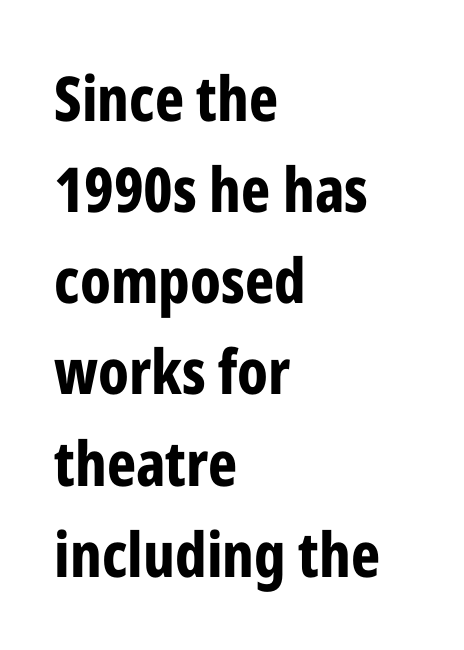
The paragraph has a hard left edge and a soft right edge. The rendering uses natural spacing where letterforms have individual widths. A typesetter would mark this as roman, not italic. The gap between lines stays unmarked.
